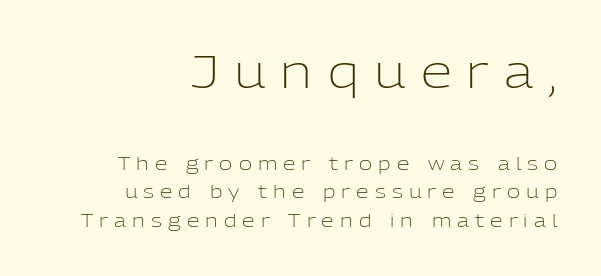
Q: Is the text bold? A: No.
Q: Is the text italic (slanted)? A: No, it is upright.
Q: Is the typeface a serif or a sans-serif typeface? A: Sans-serif.
Q: Is the text underlined? A: No.
Q: How is the paragraph aligned? A: Right-aligned.
Q: Is the spacing between letters normal or unusually wide? A: Unusually wide.
Q: Is the spacing between lines tight, normal or loose? A: Normal.
Q: Which block of text is set in a larger size, the first (top) or the second (bottom)? A: The first (top) one.
Q: Width (condensed, normal, or wide)? A: Normal.
Q: Stroke contrast? A: Low.
Q: x-height? A: Medium.
Q: Monospaced? A: No.
